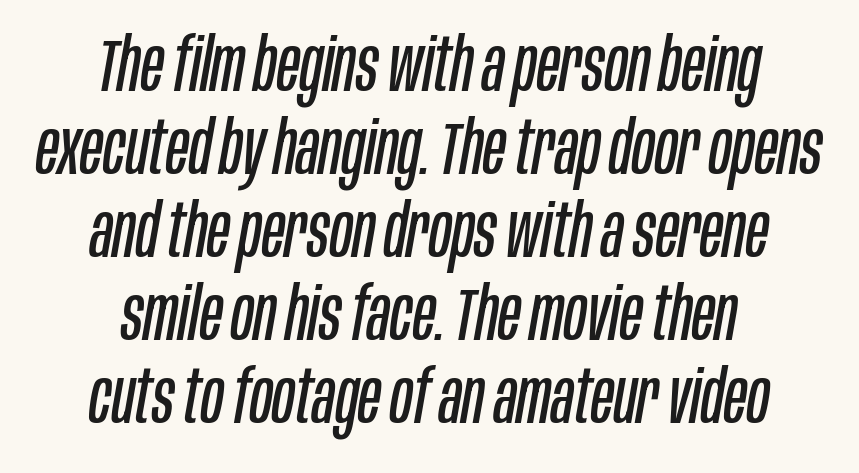
{"italic": "yes", "lean": "right", "slant_degrees": 10, "bold": "no", "weight": "regular", "width": "condensed", "stroke_contrast": "low", "x_height": "large", "monospaced": "no", "underline": "no", "align": "center", "line_spacing": "tight", "line_spacing_ratio": 1.12, "letter_spacing": "normal", "letter_spacing_em": 0.0, "glyph_px": 74}
